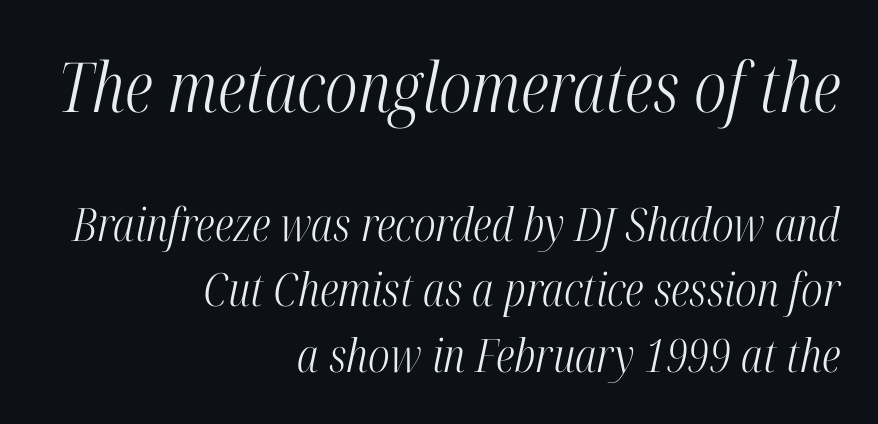
Q: Is the text bold? A: No.
Q: Is the text italic (slanted)? A: Yes, it leans right by about 12 degrees.
Q: Is the typeface a serif or a sans-serif typeface? A: Serif.
Q: Is the text underlined? A: No.
Q: How is the paragraph aligned? A: Right-aligned.
Q: Is the spacing between letters normal or unusually wide? A: Normal.
Q: Is the spacing between lines tight, normal or loose? A: Normal.
Q: Which block of text is set in a larger size, the first (top) or the second (bottom)? A: The first (top) one.
Q: Width (condensed, normal, or wide)? A: Condensed.
Q: Stroke contrast? A: High.
Q: x-height? A: Medium.
Q: Monospaced? A: No.
